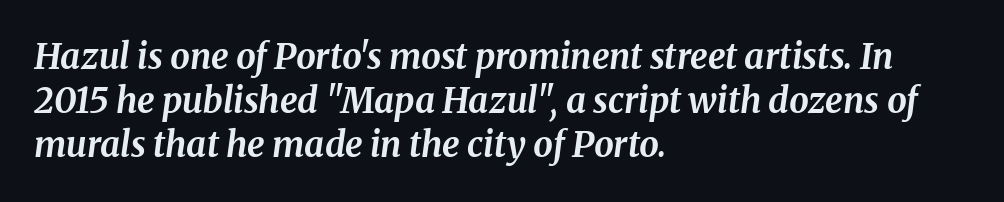
The image shows 35 px bold type, italic (leaning right); set left-aligned, normal line spacing (1.26x), normal letter spacing, not underlined; medium stroke contrast and a medium x-height.
